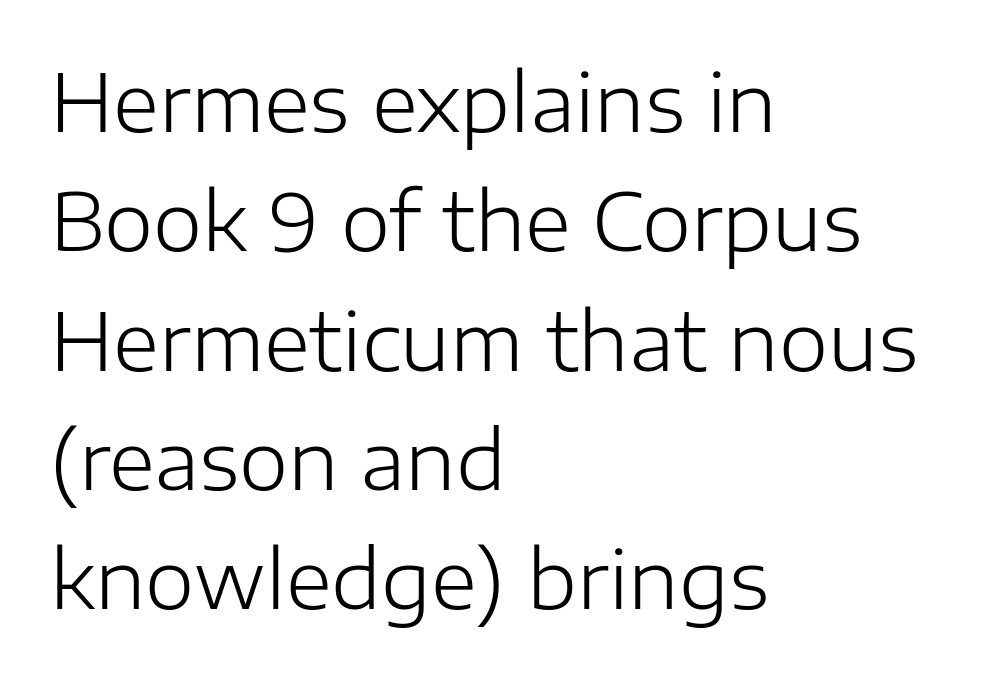
The image shows 79 px light sans-serif type, upright; set left-aligned, normal line spacing (1.51x), normal letter spacing, not underlined; low stroke contrast and a medium x-height.
